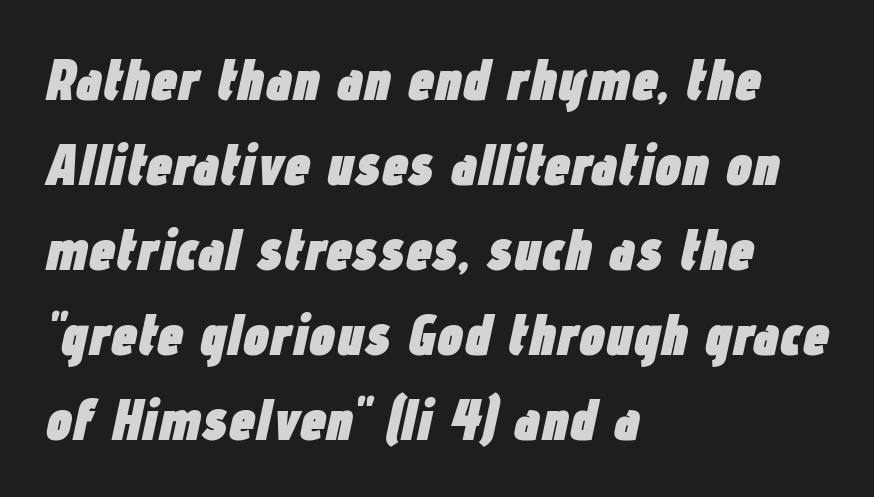
Q: Is the text bold? A: Yes.
Q: Is the text italic (slanted)? A: Yes, it leans right by about 12 degrees.
Q: Is the text underlined? A: No.
Q: How is the paragraph aligned? A: Left-aligned.
Q: Is the spacing between letters normal or unusually wide? A: Normal.
Q: Is the spacing between lines tight, normal or loose? A: Normal.
Q: Width (condensed, normal, or wide)? A: Condensed.
Q: Stroke contrast? A: Low.
Q: x-height? A: Medium.
Q: Monospaced? A: No.
